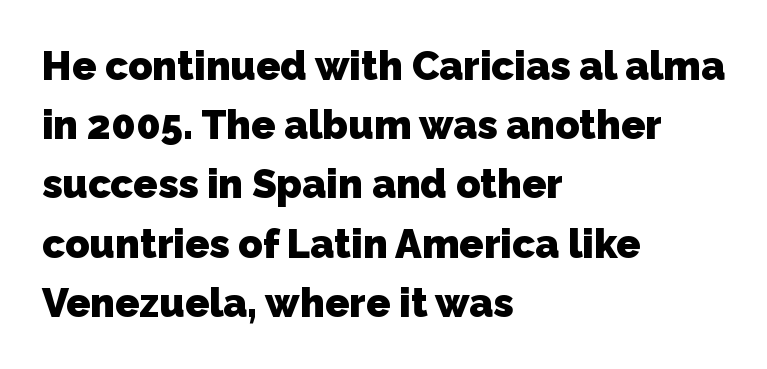
The image shows 40 px heavy sans-serif type; set left-aligned, normal line spacing (1.48x), normal letter spacing, not underlined; low stroke contrast and a medium x-height.
